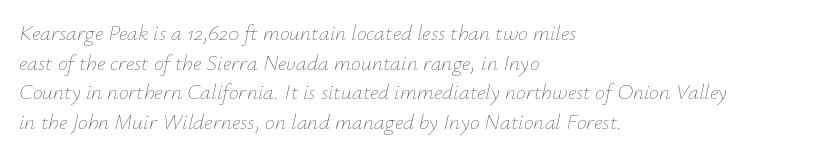
A normal amount of white space separates one row of letters from the next. Tracking here is standard; glyphs follow each other at the usual distance. Line starts are locked; line ends wander. Check under the words: just untouched page. Stroke mass is kept to a normal reading level or below. Would a proofreader flag this as italicized? Yes.
